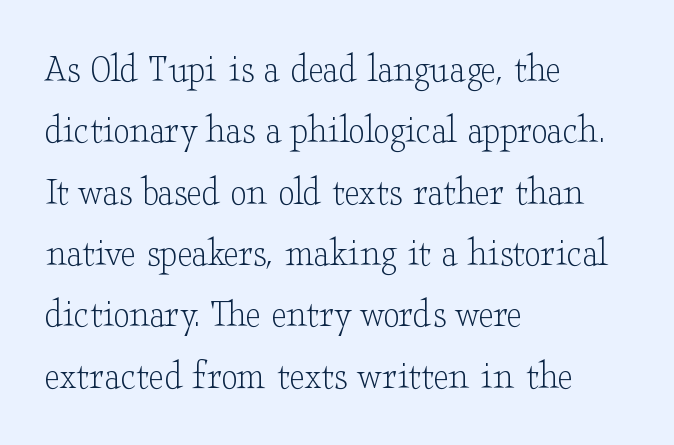
The image shows 42 px light, wide serif type, upright; set left-aligned, normal line spacing (1.46x), normal letter spacing, not underlined; low stroke contrast and a small x-height.
